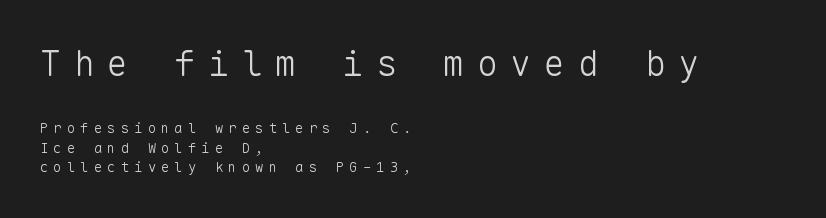
{"serif": "no", "italic": "no", "bold": "no", "weight": "light", "width": "normal", "stroke_contrast": "low", "x_height": "medium", "monospaced": "yes", "underline": "no", "align": "left", "line_spacing": "normal", "line_spacing_ratio": 1.42, "letter_spacing": "wide", "letter_spacing_em": 0.36, "larger_block": "first", "size_ratio": 2.5, "glyph_px": 35}
